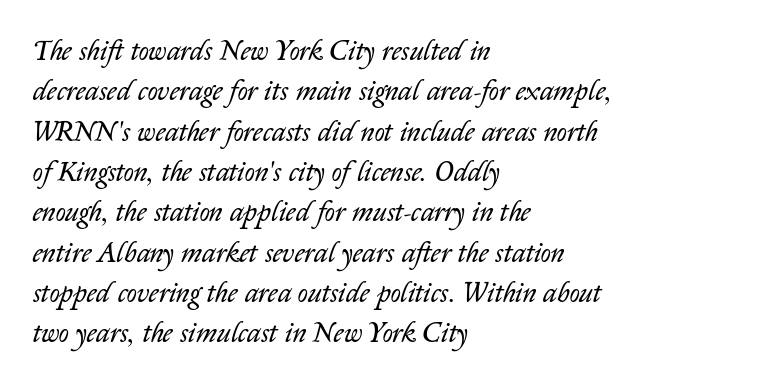
Q: Is the text bold? A: No.
Q: Is the text italic (slanted)? A: Yes, it leans right by about 14 degrees.
Q: Is the text underlined? A: No.
Q: How is the paragraph aligned? A: Left-aligned.
Q: Is the spacing between letters normal or unusually wide? A: Normal.
Q: Is the spacing between lines tight, normal or loose? A: Normal.
Q: Width (condensed, normal, or wide)? A: Normal.
Q: Stroke contrast? A: Low.
Q: x-height? A: Medium.
Q: Monospaced? A: No.
